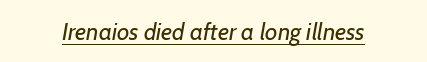
Q: Is the text bold? A: No.
Q: Is the text underlined? A: Yes.
Q: Is the spacing between letters normal or unusually wide? A: Normal.
